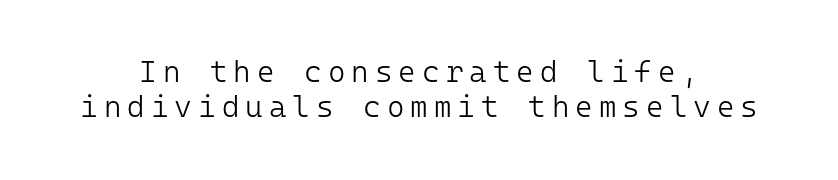
{"serif": "no", "italic": "no", "bold": "no", "weight": "light", "width": "normal", "stroke_contrast": "low", "x_height": "medium", "monospaced": "yes", "underline": "no", "align": "center", "line_spacing_ratio": 1.18, "letter_spacing": "wide", "letter_spacing_em": 0.2, "glyph_px": 30}
